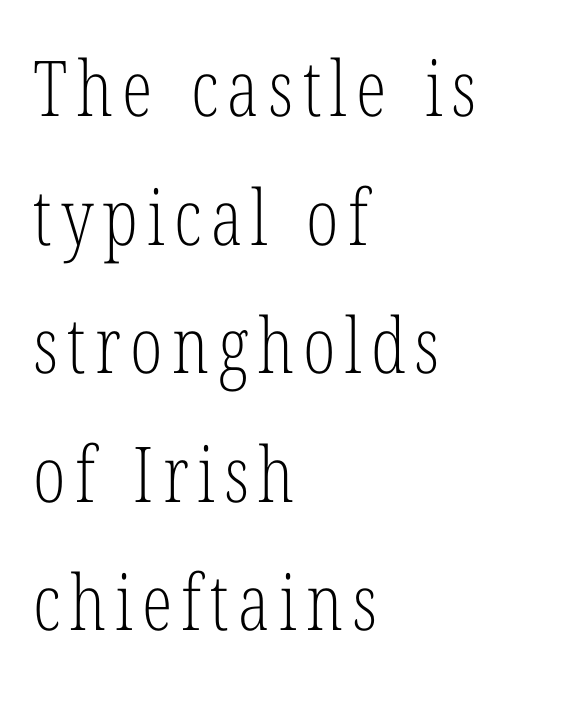
The area under the type is left untouched. Nope, not italic — everything's standing straight. The face looks like a standard text weight, possibly lighter. The setting favours the left margin, as ordinary paragraphs usually do.
